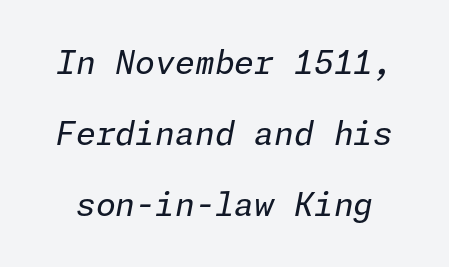
Students, note that the glyphs here touch the page at normal intervals. The typeface has the unassuming heft of standard copy or less. You could fit nearly another row in the gap between these rows. Rule under the text: the space is simply empty. The letters are slanted; this is an italic face.
